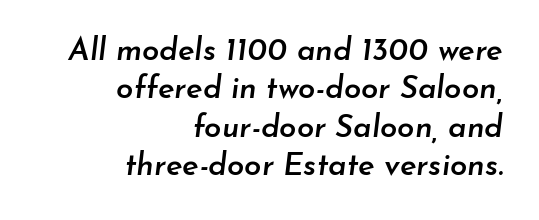
{"italic": "yes", "lean": "right", "slant_degrees": 7, "bold": "semi", "weight": "semibold", "width": "normal", "stroke_contrast": "low", "x_height": "small", "monospaced": "no", "underline": "no", "align": "right", "line_spacing_ratio": 1.24, "letter_spacing": "normal", "letter_spacing_em": 0.0, "glyph_px": 31}
